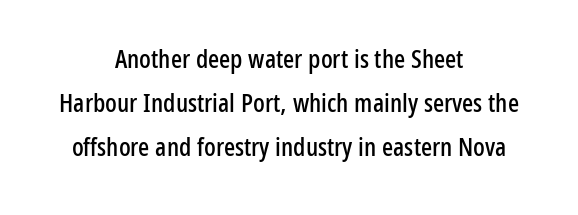
{"italic": "no", "underline": "no", "align": "center", "line_spacing": "normal", "line_spacing_ratio": 1.7, "letter_spacing": "normal", "letter_spacing_em": 0.0, "glyph_px": 26}
